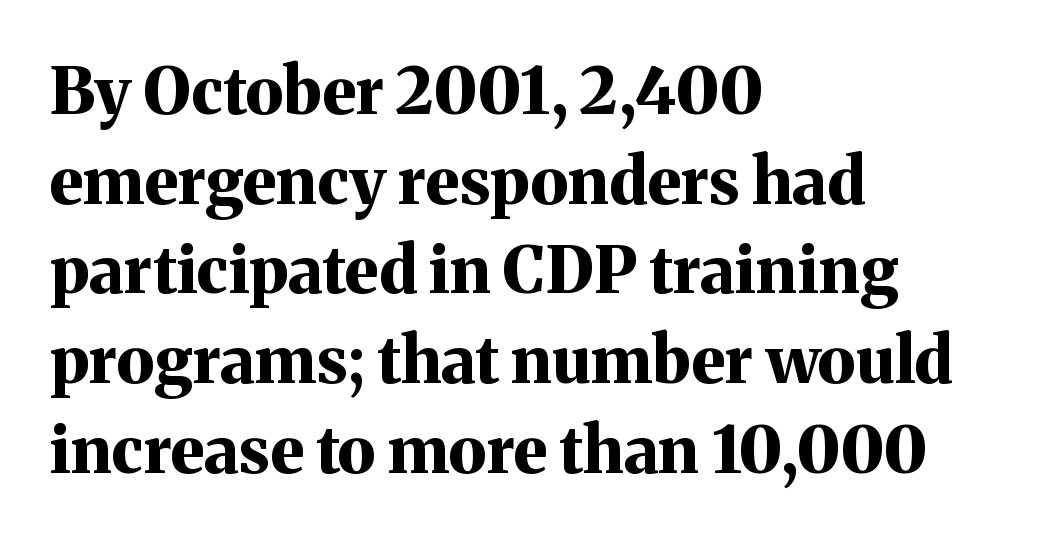
Q: Is the text bold? A: Yes.
Q: Is the text italic (slanted)? A: No, it is upright.
Q: Is the typeface a serif or a sans-serif typeface? A: Serif.
Q: Is the text underlined? A: No.
Q: How is the paragraph aligned? A: Left-aligned.
Q: Is the spacing between letters normal or unusually wide? A: Normal.
Q: Is the spacing between lines tight, normal or loose? A: Normal.
Q: Width (condensed, normal, or wide)? A: Normal.
Q: Stroke contrast? A: Medium.
Q: x-height? A: Medium.
Q: Monospaced? A: No.
